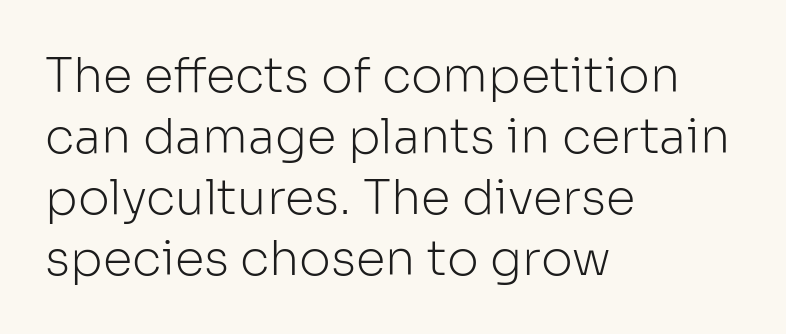
Q: Is the text bold? A: No.
Q: Is the text italic (slanted)? A: No, it is upright.
Q: Is the typeface a serif or a sans-serif typeface? A: Sans-serif.
Q: Is the text underlined? A: No.
Q: How is the paragraph aligned? A: Left-aligned.
Q: Is the spacing between letters normal or unusually wide? A: Normal.
Q: Is the spacing between lines tight, normal or loose? A: Normal.
Q: Width (condensed, normal, or wide)? A: Normal.
Q: Stroke contrast? A: Low.
Q: x-height? A: Medium.
Q: Monospaced? A: No.
